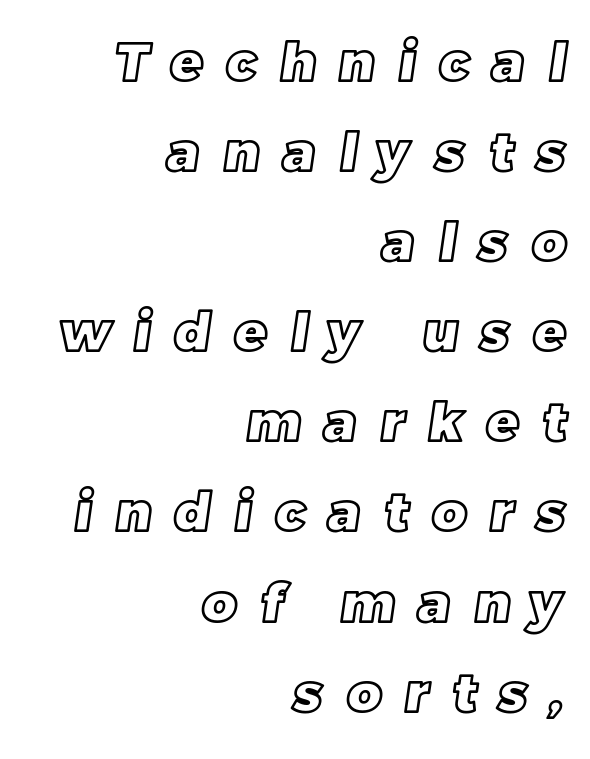
{"width": "normal", "x_height": "large", "monospaced": "no", "underline": "no", "align": "right", "line_spacing": "normal", "line_spacing_ratio": 1.7, "letter_spacing": "wide", "letter_spacing_em": 0.44, "glyph_px": 53}
